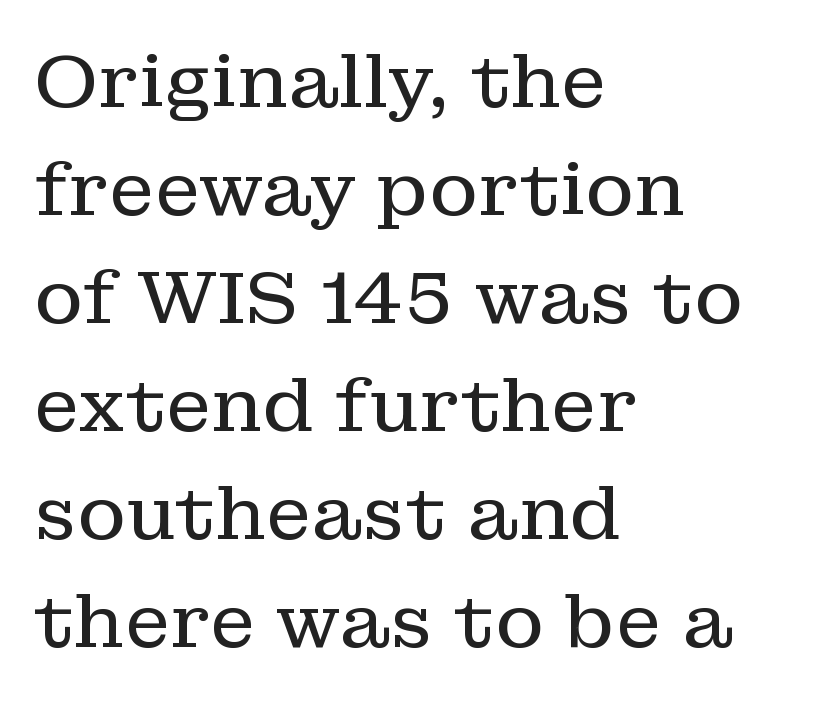
{"serif": "yes", "italic": "no", "bold": "no", "weight": "regular", "width": "normal", "stroke_contrast": "low", "x_height": "medium", "monospaced": "no", "underline": "no", "align": "left", "line_spacing": "normal", "line_spacing_ratio": 1.46, "letter_spacing": "normal", "letter_spacing_em": 0.0, "glyph_px": 74}
